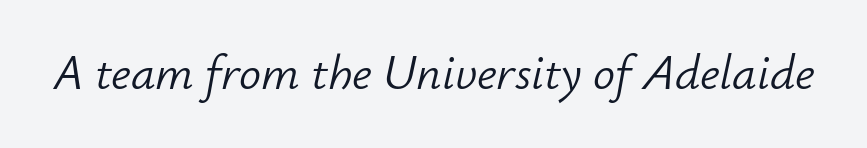
{"italic": "yes", "lean": "right", "slant_degrees": 12, "bold": "no", "weight": "light", "width": "normal", "stroke_contrast": "low", "x_height": "small", "monospaced": "no", "underline": "no", "letter_spacing": "normal", "letter_spacing_em": 0.0, "glyph_px": 49}
